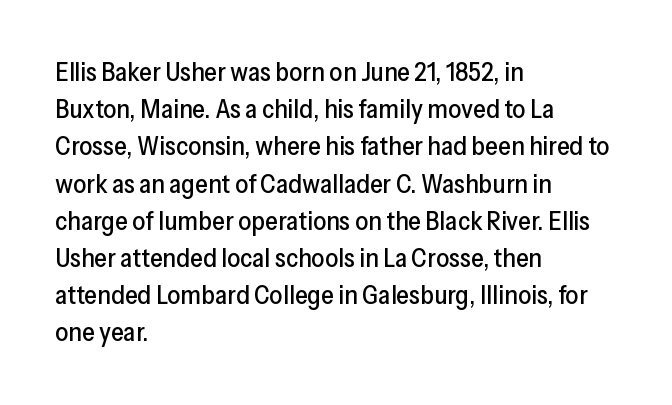
{"italic": "no", "underline": "no", "align": "left", "line_spacing": "normal", "line_spacing_ratio": 1.43, "letter_spacing": "normal", "letter_spacing_em": 0.0, "glyph_px": 26}
